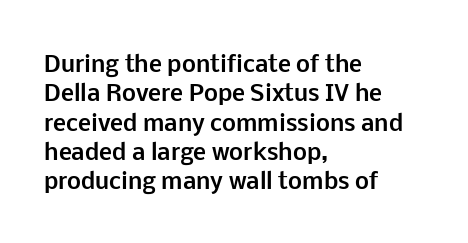
Every character sits straight up, as roman type does. Visually the block forms a straight wall on the left and a jagged coastline on the right. I'd describe the lettering as bold — thick and assertive. Unmarked baselines from the first word to the last.
